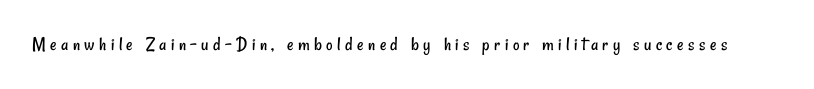
Compared with typical body copy, the letter spacing here is much looser. Bold? No — there's no thickening of the strokes. The area under the type is left untouched.
